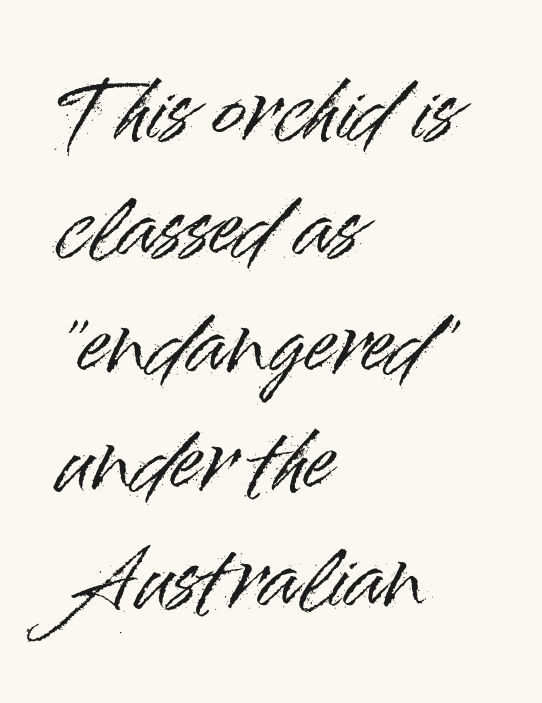
{"serif": "no", "width": "normal", "stroke_contrast": "high", "x_height": "small", "monospaced": "no", "underline": "no", "align": "left", "line_spacing": "normal", "line_spacing_ratio": 1.48, "letter_spacing": "normal", "letter_spacing_em": 0.0, "glyph_px": 79}
